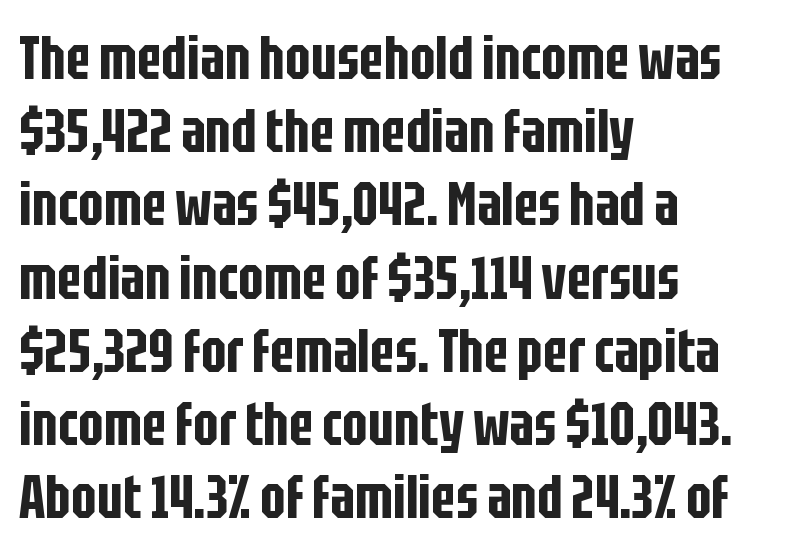
{"serif": "no", "italic": "no", "width": "condensed", "stroke_contrast": "low", "x_height": "large", "monospaced": "no", "underline": "no", "align": "left", "line_spacing_ratio": 1.22, "letter_spacing": "normal", "letter_spacing_em": 0.0, "glyph_px": 60}
